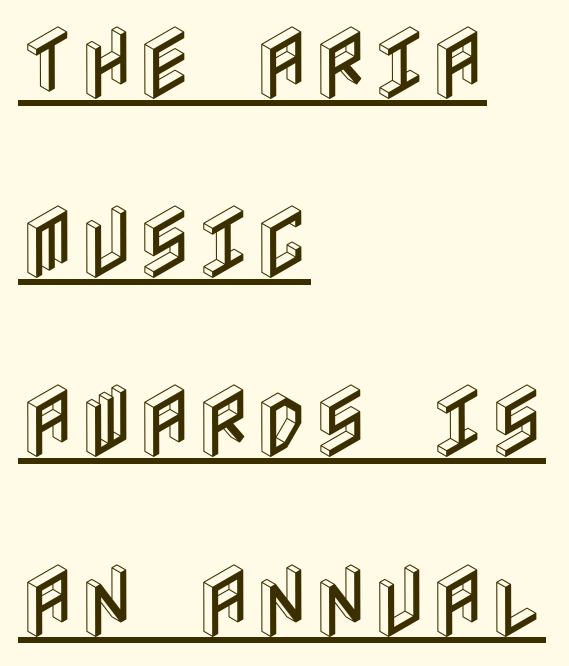
{"italic": "no", "width": "condensed", "x_height": "large", "underline": "yes", "align": "left", "line_spacing": "loose", "line_spacing_ratio": 2.24, "letter_spacing": "normal", "letter_spacing_em": 0.0, "glyph_px": 80}
